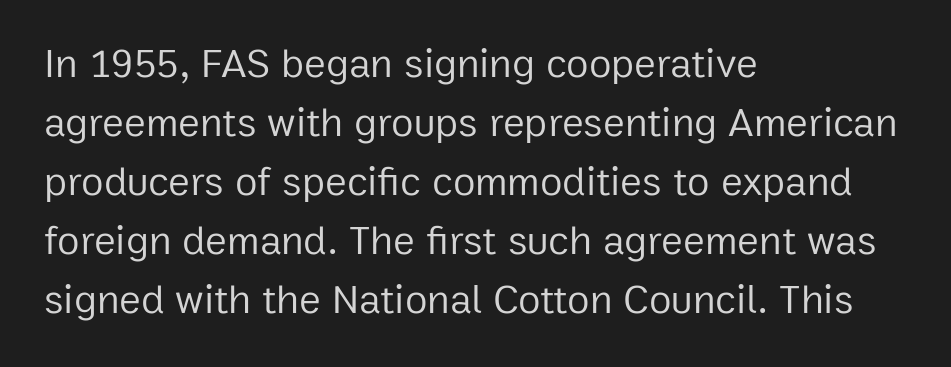
Nothing sits at the stroke ends, so this counts as sans-serif. Letters have the restrained weight of plain body copy at most. Short and long lines alike share a common starting point at left. Style check: upright. This sample keeps an unexceptional amount of space between lines.
